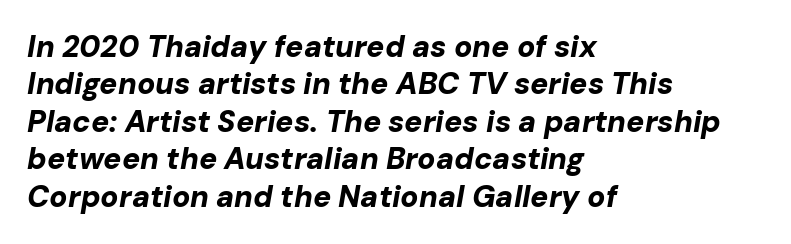
How are the letters spaced? Ordinarily, with no added tracking. A dark, heavy texture on the line: the type is bold. An italicized treatment has been applied to the whole sample. Do the characters align in a grid? No, the font is proportional.
